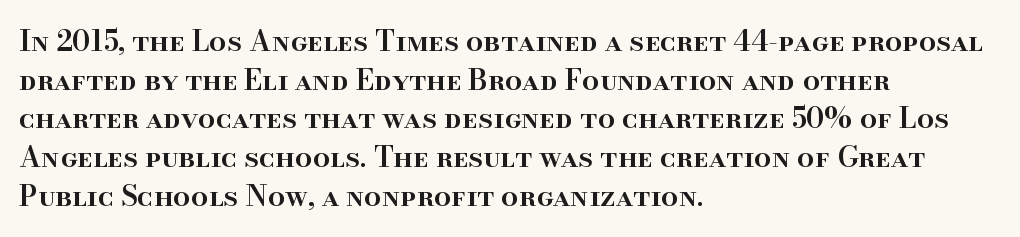
Q: Is the text bold? A: Semi-bold.
Q: Is the text italic (slanted)? A: No, it is upright.
Q: Is the typeface a serif or a sans-serif typeface? A: Serif.
Q: Is the text underlined? A: No.
Q: How is the paragraph aligned? A: Left-aligned.
Q: Is the spacing between letters normal or unusually wide? A: Normal.
Q: Is the spacing between lines tight, normal or loose? A: Normal.
Q: Width (condensed, normal, or wide)? A: Normal.
Q: Stroke contrast? A: High.
Q: x-height? A: Small.
Q: Monospaced? A: No.
